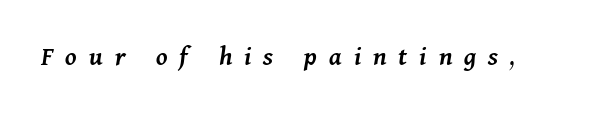
The image shows 28 px semibold type, italic (leaning right); set unusually wide letter spacing (+0.43 em), not underlined; medium stroke contrast and a medium x-height.
